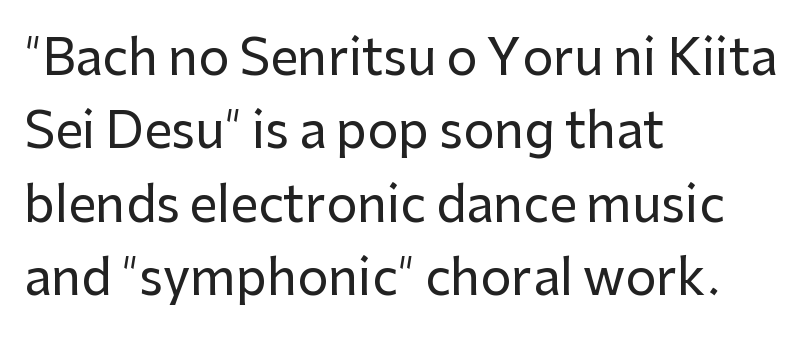
{"serif": "no", "italic": "no", "width": "normal", "stroke_contrast": "low", "x_height": "medium", "monospaced": "no", "underline": "no", "align": "left", "line_spacing": "normal", "line_spacing_ratio": 1.5, "letter_spacing": "normal", "letter_spacing_em": 0.0, "glyph_px": 49}
